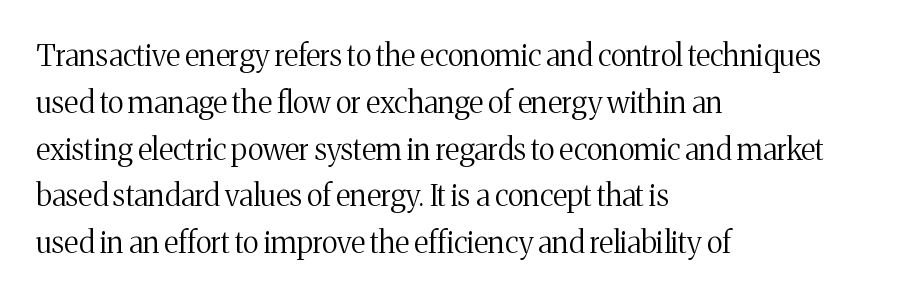
The typeface chosen for these lines features serifs. Vertically, the passage feels balanced, rows spaced as you'd expect. Designer's note — italics off, roman on. Alignment: flush left. A bare baseline throughout the passage. The weight would be labelled regular, book, light, or lighter still.
